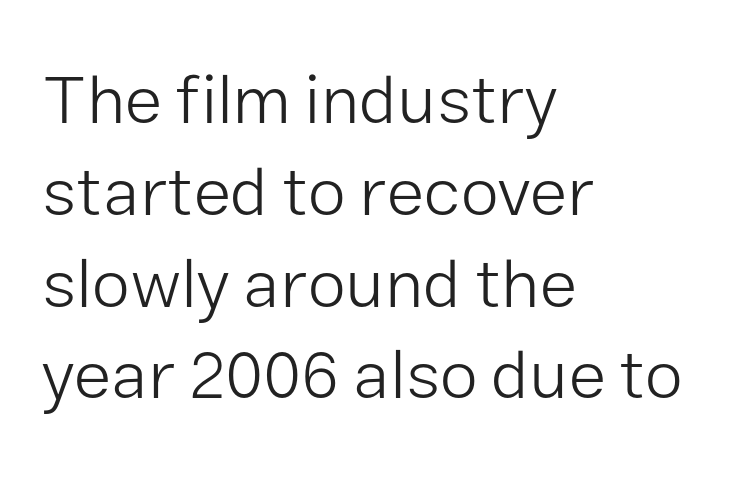
{"serif": "no", "italic": "no", "bold": "no", "weight": "light", "width": "normal", "stroke_contrast": "low", "x_height": "medium", "monospaced": "no", "underline": "no", "align": "left", "line_spacing": "normal", "line_spacing_ratio": 1.33, "letter_spacing": "normal", "letter_spacing_em": 0.0, "glyph_px": 69}
